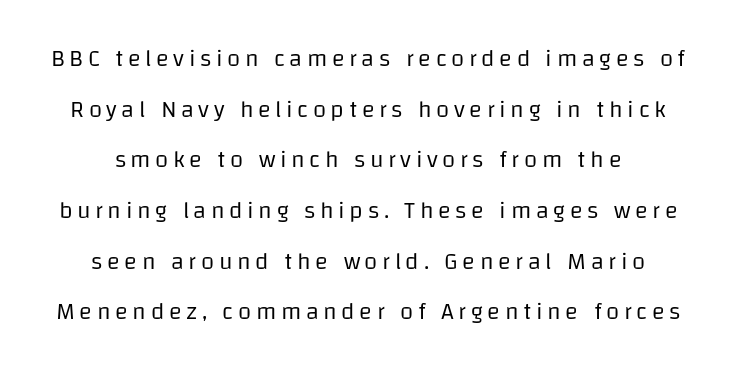
Which margin do the lines hug? Neither — every line sits in the middle. The line-height multiplier appears high, well above default. The strokes are not fattened; the text isn't bold. The typography opts for an upright posture over an oblique one. The glyphs are unaccompanied by any horizontal stroke below them.
